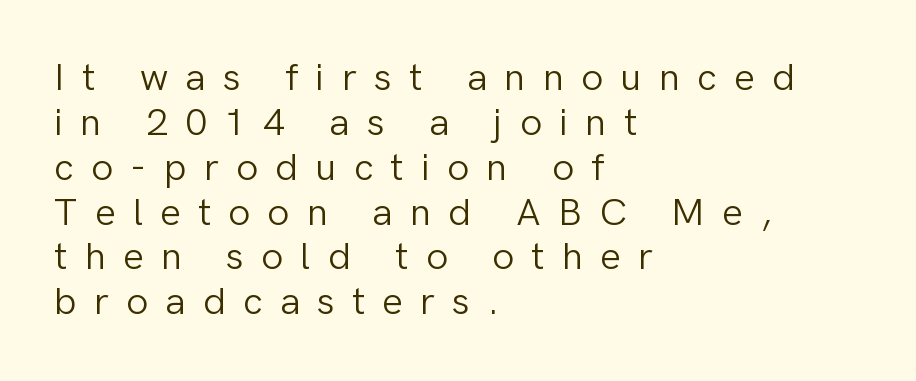
Plain, unruled lines of type. Are there feet on the stems? There aren't — it's a sans. Is the type heavy? It reads as light-to-regular instead. These lines stack with their left ends in a neat column. Someone cranked the tracking dial way up on this one. Note the varied advance widths — an 'i' is clearly narrower than an 'm'.
